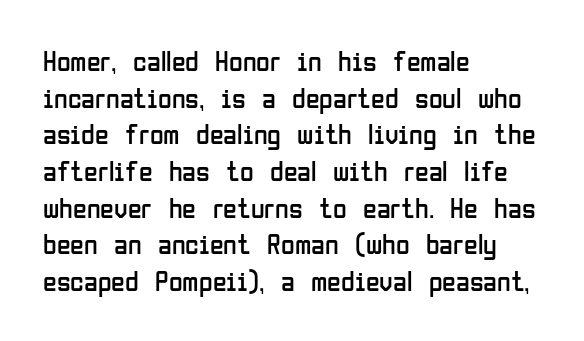
All the whitespace from short lines collects on the right. You can tell from the bare stems that sans-serif type was used. Do the characters align in a grid? No, the font is proportional. Nothing heavy about these letters — not bold at all. Descenders hang freely into open space. In terms of leading, this rendering sits right in the middle.
